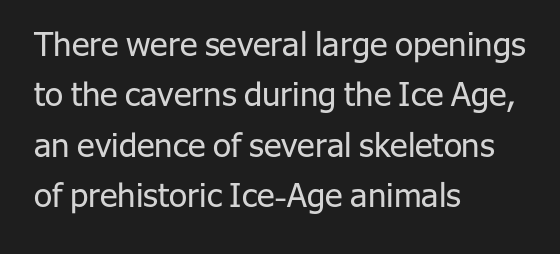
{"serif": "no", "italic": "no", "bold": "no", "weight": "regular", "width": "normal", "stroke_contrast": "low", "x_height": "medium", "monospaced": "no", "underline": "no", "align": "left", "line_spacing": "normal", "line_spacing_ratio": 1.53, "letter_spacing": "normal", "letter_spacing_em": 0.0, "glyph_px": 33}
